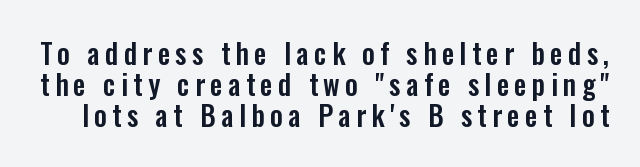
These lines are composed in type without serifs. It's the straight-up-and-down kind of type. Looks like regular typesetting: each glyph gets only the width it needs. Descenders hang freely into open space.
